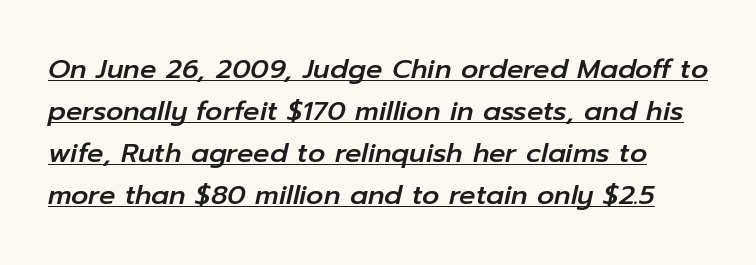
Q: Is the text italic (slanted)? A: Yes, it leans right by about 12 degrees.
Q: Is the text underlined? A: Yes.
Q: Is the spacing between letters normal or unusually wide? A: Normal.
Q: Is the spacing between lines tight, normal or loose? A: Normal.
